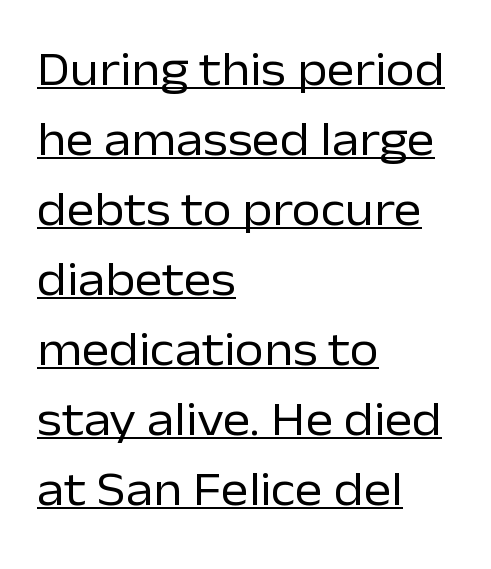
The image shows 47 px regular-weight sans-serif type, upright; set left-aligned, normal line spacing (1.49x), normal letter spacing, underlined; low stroke contrast and a medium x-height.
